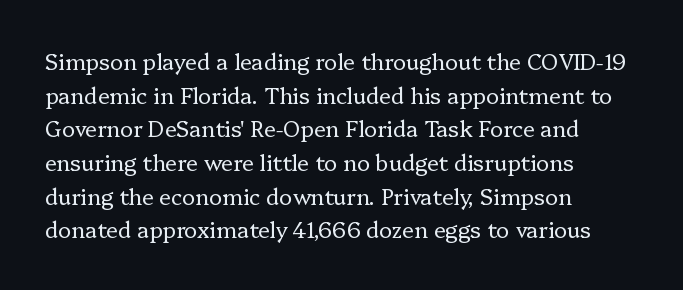
Unbolded letterforms with no extra heft. The letterforms sit shoulder to shoulder at normal distance. Line spacing here is normal. Glance below the letters and you will spot only blank space. Visually the block forms a straight wall on the left and a jagged coastline on the right.
